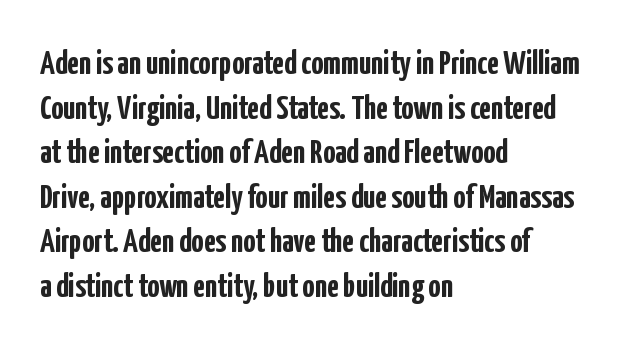
Q: Is the text bold? A: Yes.
Q: Is the text italic (slanted)? A: No, it is upright.
Q: Is the typeface a serif or a sans-serif typeface? A: Sans-serif.
Q: Is the text underlined? A: No.
Q: How is the paragraph aligned? A: Left-aligned.
Q: Is the spacing between letters normal or unusually wide? A: Normal.
Q: Is the spacing between lines tight, normal or loose? A: Normal.
Q: Width (condensed, normal, or wide)? A: Condensed.
Q: Stroke contrast? A: Low.
Q: x-height? A: Medium.
Q: Monospaced? A: No.
